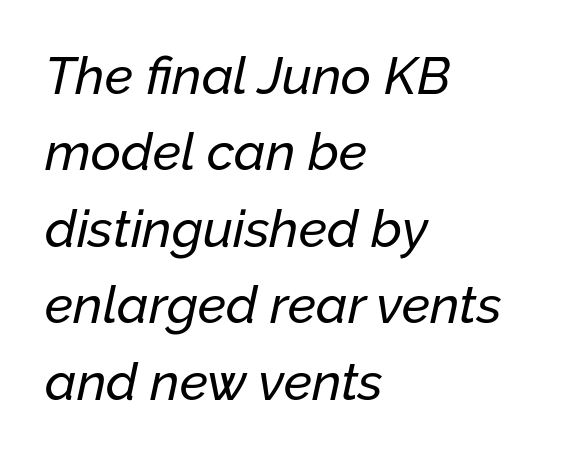
The image shows 52 px text type, italic (leaning right); set left-aligned, normal line spacing (1.47x), normal letter spacing, not underlined; low stroke contrast and a medium x-height.
